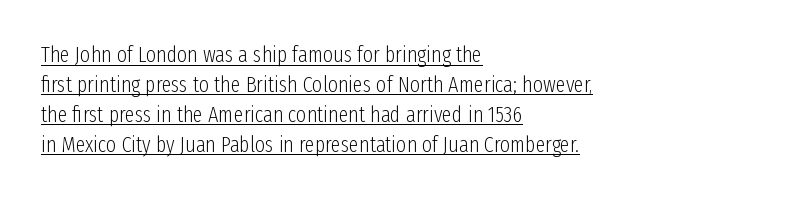
Think standard paragraph weight, or any step lighter than that. Leftover space on each line is placed entirely after the last word. The rendering keeps characters at their native spacing. Is there any slant? The stems are plumb. The space between consecutive lines is moderate. Glance below the letters and you will spot a drawn line.
